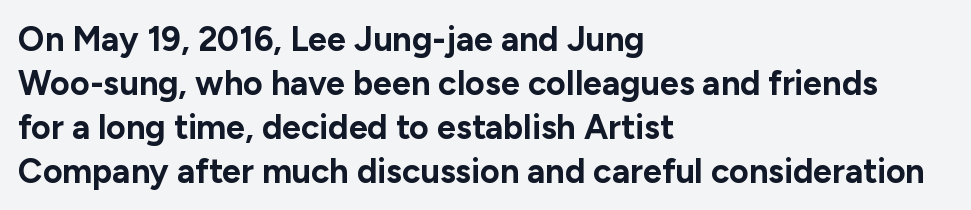
{"serif": "no", "italic": "no", "bold": "yes", "weight": "bold", "width": "normal", "stroke_contrast": "low", "x_height": "medium", "monospaced": "no", "underline": "no", "align": "left", "line_spacing": "normal", "line_spacing_ratio": 1.29, "letter_spacing": "normal", "letter_spacing_em": 0.0, "glyph_px": 34}
